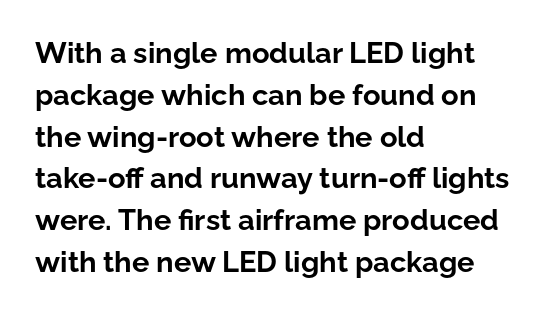
The image shows 29 px bold sans-serif type, upright; set left-aligned, normal line spacing (1.44x), normal letter spacing, not underlined; low stroke contrast and a medium x-height.
